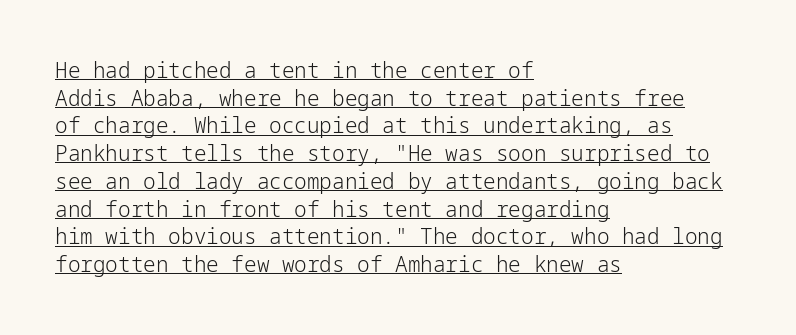
The image shows 21 px text type, upright; set left-aligned, normal line spacing (1.32x), normal letter spacing, underlined.
